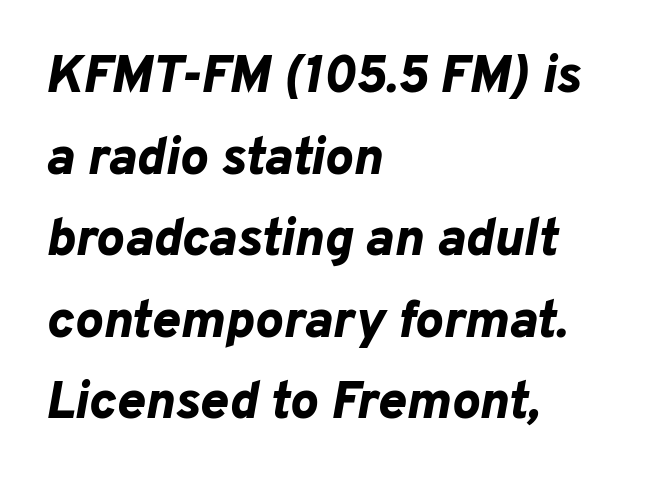
The image shows 53 px bold type, italic (leaning right); set left-aligned, normal line spacing (1.54x), normal letter spacing, not underlined; low stroke contrast and a medium x-height.
